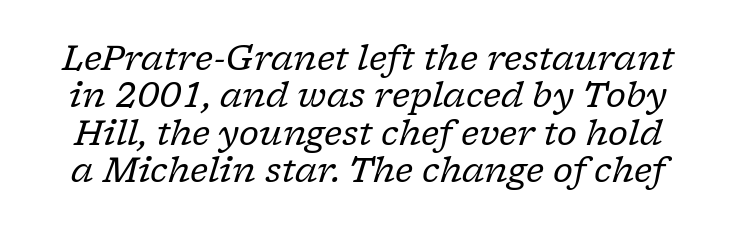
Q: Is the text bold? A: No.
Q: Is the text italic (slanted)? A: Yes, it leans right by about 17 degrees.
Q: Is the typeface a serif or a sans-serif typeface? A: Serif.
Q: Is the text underlined? A: No.
Q: Is the spacing between letters normal or unusually wide? A: Normal.
Q: Is the spacing between lines tight, normal or loose? A: Tight.
Q: Width (condensed, normal, or wide)? A: Normal.
Q: Stroke contrast? A: Low.
Q: x-height? A: Medium.
Q: Monospaced? A: No.
